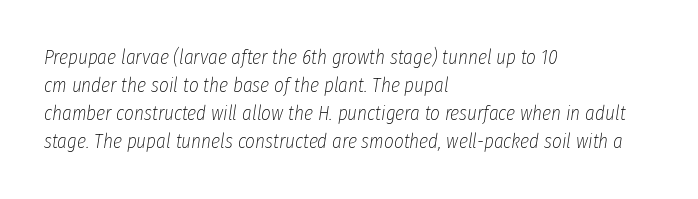
The image shows 21 px text type, italic (leaning right); set left-aligned, normal line spacing (1.34x), normal letter spacing, not underlined.
